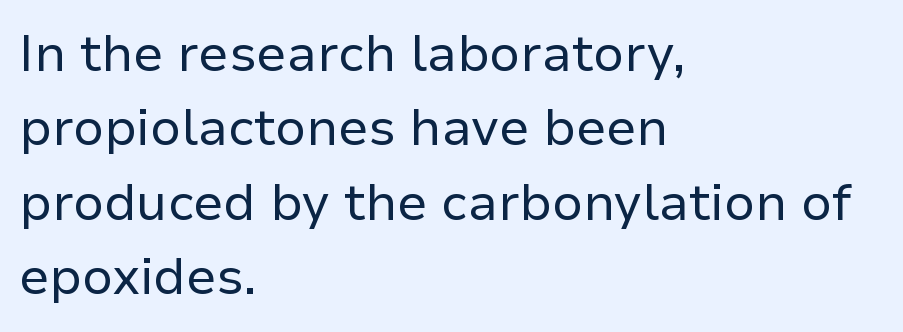
{"serif": "no", "italic": "no", "bold": "no", "weight": "regular", "width": "normal", "stroke_contrast": "low", "x_height": "medium", "monospaced": "no", "underline": "no", "align": "left", "line_spacing": "normal", "line_spacing_ratio": 1.46, "letter_spacing": "normal", "letter_spacing_em": 0.0, "glyph_px": 51}
